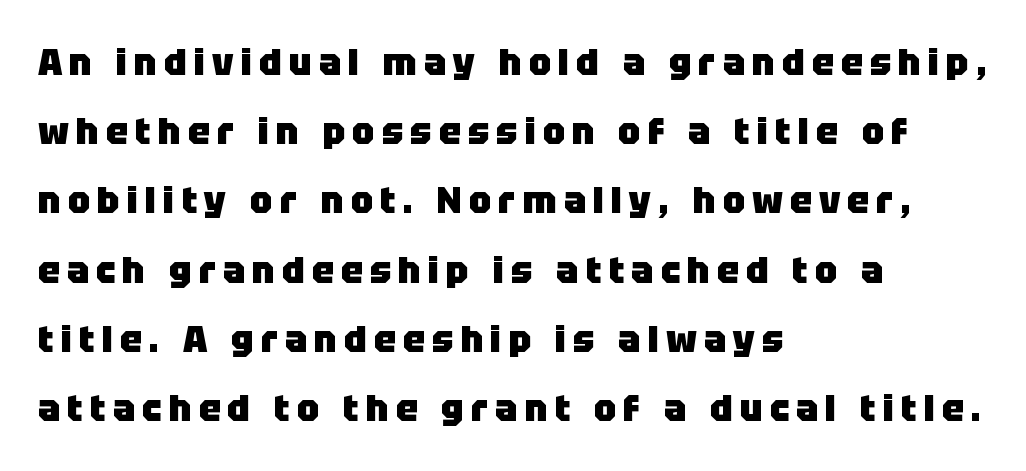
{"serif": "no", "italic": "no", "bold": "yes", "weight": "heavy", "width": "normal", "stroke_contrast": "low", "x_height": "large", "monospaced": "no", "underline": "no", "align": "left", "line_spacing_ratio": 1.87, "glyph_px": 37}
